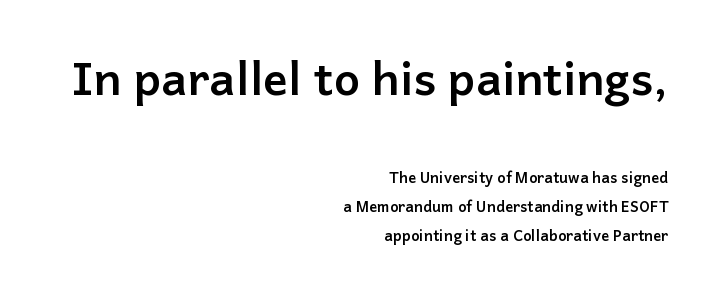
The rendering uses a bold face; every stroke is thick and dark. Posture: straight, roman, zero tilt. In terms of leading, this rendering errs on the spacious side. Looks like regular typesetting: each glyph gets only the width it needs. Lines of text with bare space underneath.
